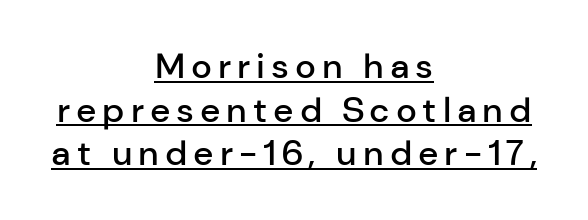
These lines are rendered in a variable-pitch font. This is underlined copy, the kind a proofreader might mark for attention. Characters remain perfectly vertical along every line. This block has exactly the height ordinary leading produces. Does the copy run flush right? No — it is centered line by line.
